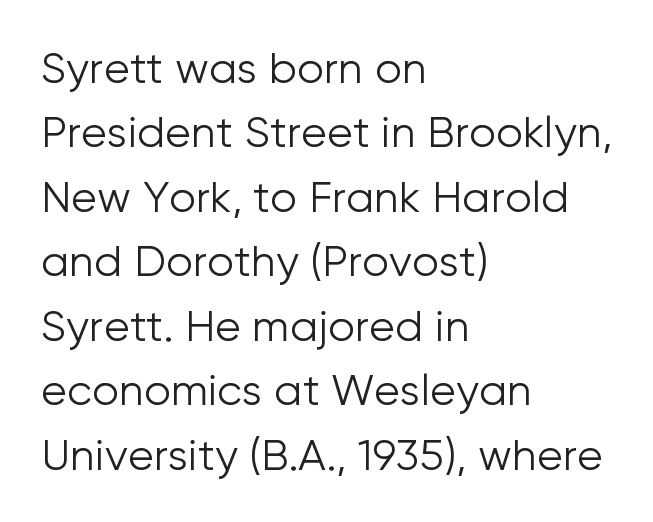
{"serif": "no", "italic": "no", "bold": "no", "weight": "light", "width": "normal", "stroke_contrast": "low", "x_height": "medium", "monospaced": "no", "underline": "no", "align": "left", "line_spacing": "normal", "line_spacing_ratio": 1.5, "letter_spacing": "normal", "letter_spacing_em": 0.0, "glyph_px": 43}
